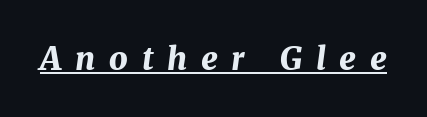
Q: Is the text bold? A: Yes.
Q: Is the text italic (slanted)? A: Yes, it leans right by about 7 degrees.
Q: Is the text underlined? A: Yes.
Q: Is the spacing between letters normal or unusually wide? A: Unusually wide.
Q: Width (condensed, normal, or wide)? A: Normal.
Q: Stroke contrast? A: Medium.
Q: x-height? A: Medium.
Q: Monospaced? A: No.
